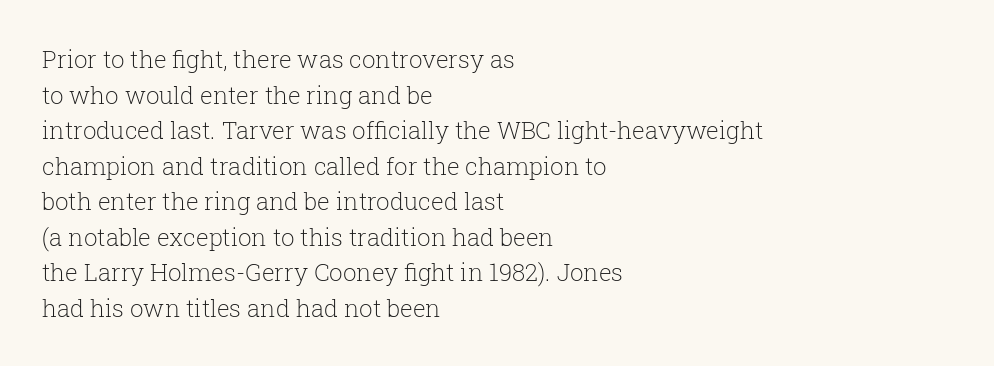
Q: Is the text bold? A: No.
Q: Is the text italic (slanted)? A: No, it is upright.
Q: Is the text underlined? A: No.
Q: How is the paragraph aligned? A: Left-aligned.
Q: Is the spacing between letters normal or unusually wide? A: Normal.
Q: Is the spacing between lines tight, normal or loose? A: Normal.
